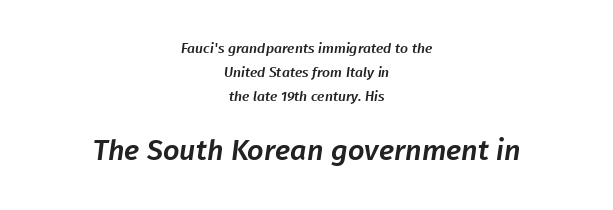
The image shows 29 px sans-serif type; set centered, line spacing 1.72x, normal letter spacing, not underlined; the second (bottom) block is 2.07x larger; low stroke contrast and a medium x-height.
